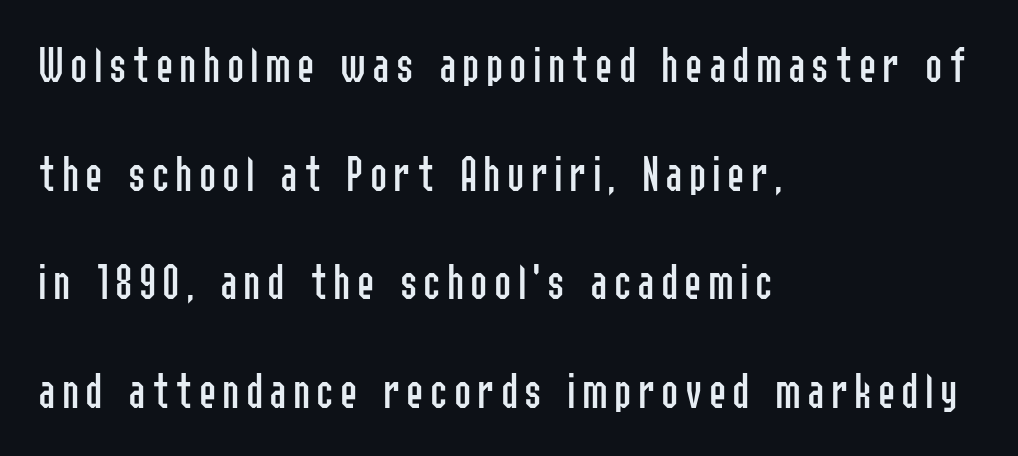
The image shows 52 px regular-weight, condensed sans-serif type, upright; set left-aligned, loose line spacing (2.09x), not underlined; low stroke contrast and a medium x-height.
